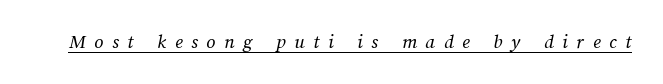
{"bold": "no", "underline": "yes", "letter_spacing": "wide", "letter_spacing_em": 0.43, "glyph_px": 20}
